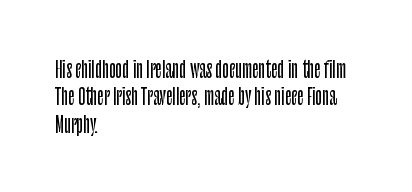
The image shows 22 px text type, upright; set left-aligned, line spacing 1.24x, normal letter spacing, not underlined.
